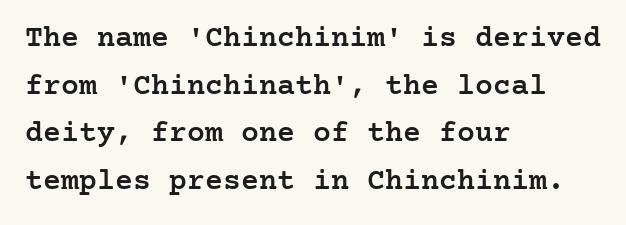
Q: Is the text bold? A: Semi-bold.
Q: Is the text italic (slanted)? A: No, it is upright.
Q: Is the typeface a serif or a sans-serif typeface? A: Serif.
Q: Is the text underlined? A: No.
Q: How is the paragraph aligned? A: Left-aligned.
Q: Is the spacing between letters normal or unusually wide? A: Normal.
Q: Is the spacing between lines tight, normal or loose? A: Normal.
Q: Width (condensed, normal, or wide)? A: Normal.
Q: Stroke contrast? A: Low.
Q: x-height? A: Medium.
